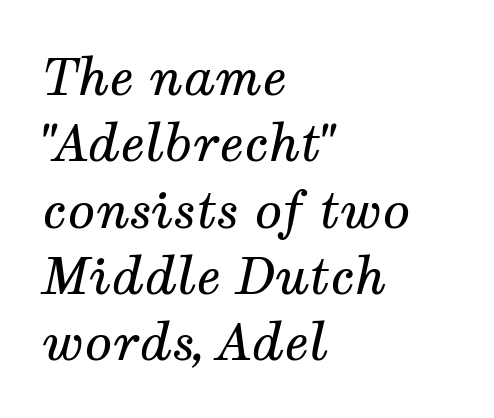
The image shows 51 px regular-weight serif type, italic (leaning right); set left-aligned, normal line spacing (1.3x), normal letter spacing, not underlined; medium stroke contrast and a medium x-height.
